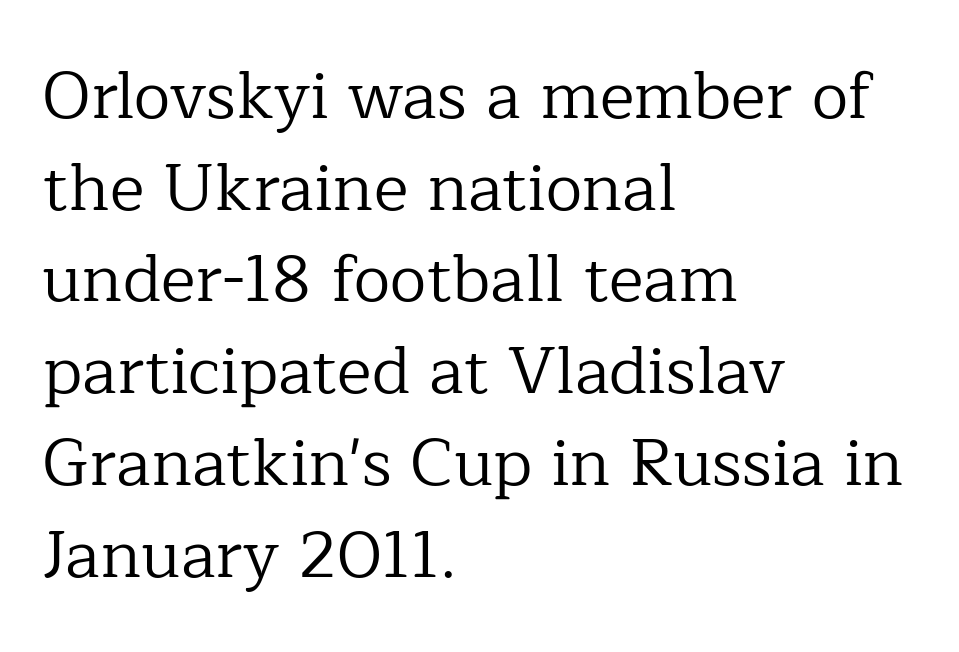
Q: Is the text bold? A: No.
Q: Is the text italic (slanted)? A: No, it is upright.
Q: Is the typeface a serif or a sans-serif typeface? A: Serif.
Q: Is the text underlined? A: No.
Q: How is the paragraph aligned? A: Left-aligned.
Q: Is the spacing between letters normal or unusually wide? A: Normal.
Q: Is the spacing between lines tight, normal or loose? A: Normal.
Q: Width (condensed, normal, or wide)? A: Normal.
Q: Stroke contrast? A: Low.
Q: x-height? A: Medium.
Q: Monospaced? A: No.
